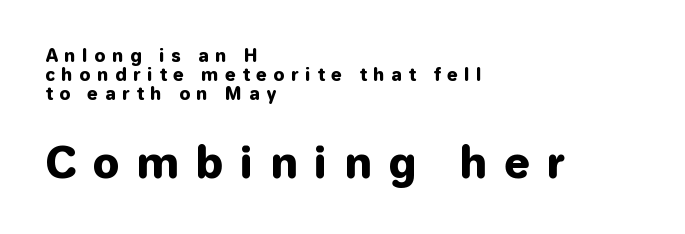
Quick note: not italic, upright. The typesetting leans heavy: a genuine bold. Interline gaps are noticeably narrow in this sample. Is the block centered? No — it sits flush against the left margin. Two sizes are in play, and the larger belongs to the second block. Do the characters align in a grid? No, the font is proportional.
